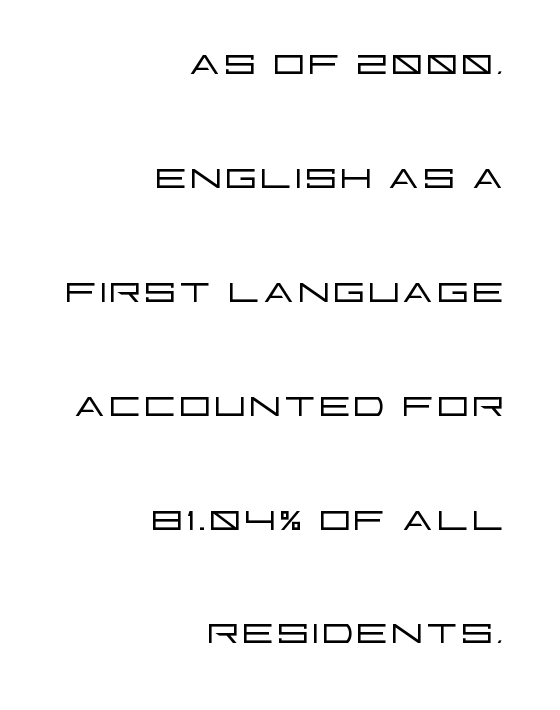
The glyphs in this specimen are sans serif. Italic: no, the glyphs are upright roman. The specimen omits any rule beneath the text block's lines. No heavy texture on the line: the type isn't bold. Is the block centered? No — it sits flush against the right margin. These lines stand farther apart than default settings would place them.
